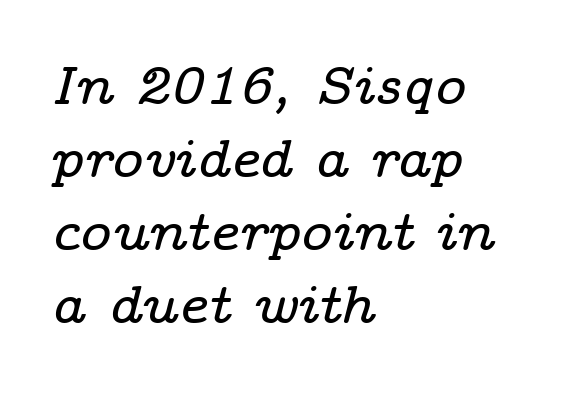
Typographically, this falls in the serif category. The face used here is rendered with its standard letterfit. Reading down the column, the eye jumps a familiar distance to each next line. Type without underlining. The passage shown leans; its letterforms are oblique.
